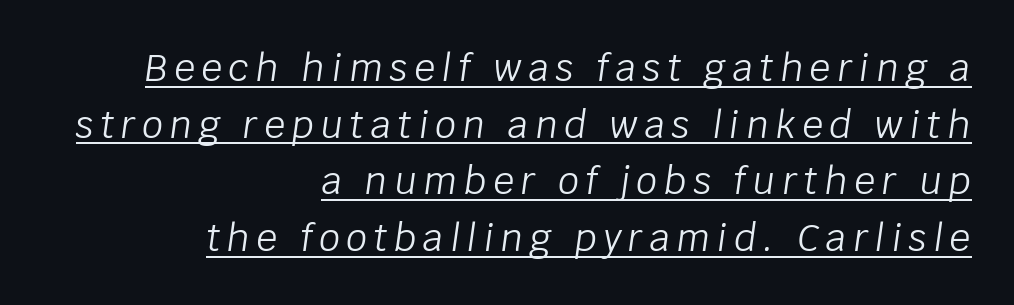
Q: Is the text bold? A: No.
Q: Is the text italic (slanted)? A: Yes, it leans right by about 8 degrees.
Q: Is the text underlined? A: Yes.
Q: How is the paragraph aligned? A: Right-aligned.
Q: Is the spacing between lines tight, normal or loose? A: Normal.
Q: Width (condensed, normal, or wide)? A: Normal.
Q: Stroke contrast? A: Low.
Q: x-height? A: Large.
Q: Monospaced? A: No.
